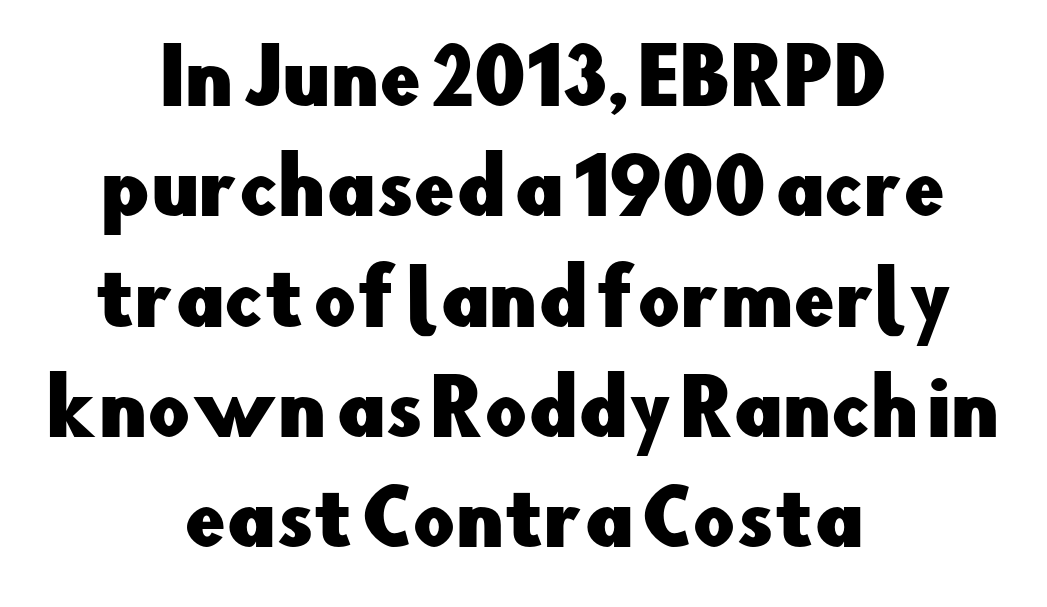
{"serif": "no", "italic": "no", "width": "normal", "stroke_contrast": "low", "x_height": "small", "monospaced": "no", "underline": "no", "align": "center", "line_spacing": "normal", "line_spacing_ratio": 1.49, "letter_spacing": "normal", "letter_spacing_em": 0.0, "glyph_px": 74}
